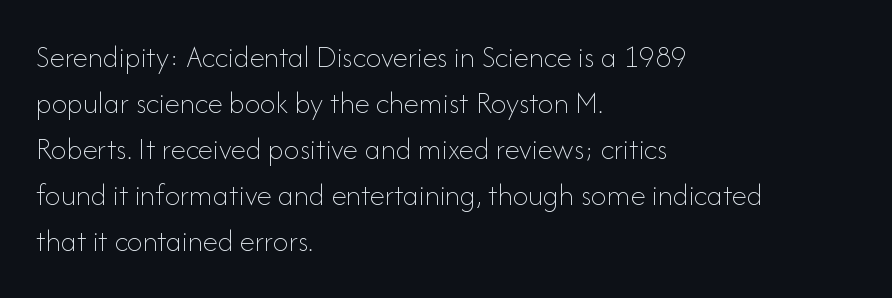
The image shows 31 px thin type, upright; set left-aligned, normal line spacing (1.48x), normal letter spacing, not underlined; low stroke contrast and a small x-height.
